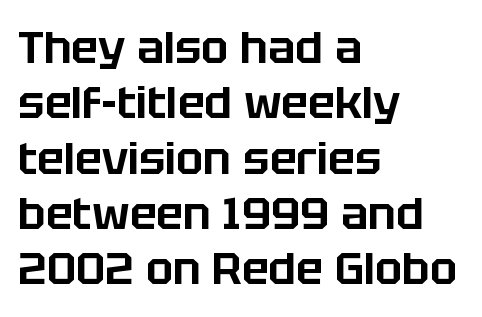
{"serif": "no", "italic": "no", "width": "normal", "stroke_contrast": "low", "x_height": "large", "monospaced": "no", "underline": "no", "align": "left", "line_spacing_ratio": 1.23, "letter_spacing": "normal", "letter_spacing_em": 0.0, "glyph_px": 45}
